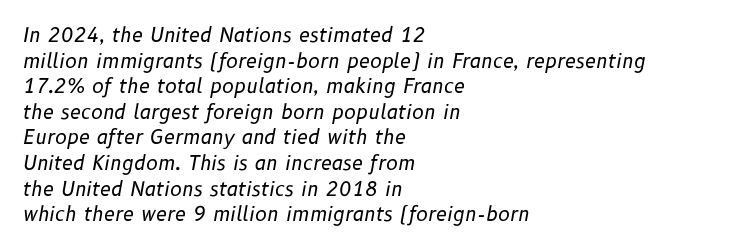
The image shows 20 px text type, italic (leaning right); set left-aligned, normal line spacing (1.28x), normal letter spacing, not underlined.
